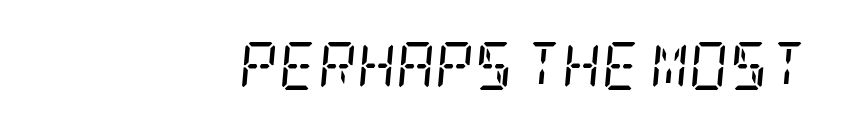
The image shows 48 px regular-weight, condensed serif type, italic (leaning right); set right-aligned, normal letter spacing, not underlined; low stroke contrast and a large x-height.
